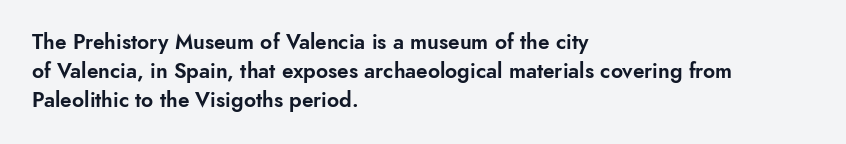
{"italic": "no", "underline": "no", "align": "left", "line_spacing": "normal", "line_spacing_ratio": 1.38, "letter_spacing": "normal", "letter_spacing_em": 0.0, "glyph_px": 21}
